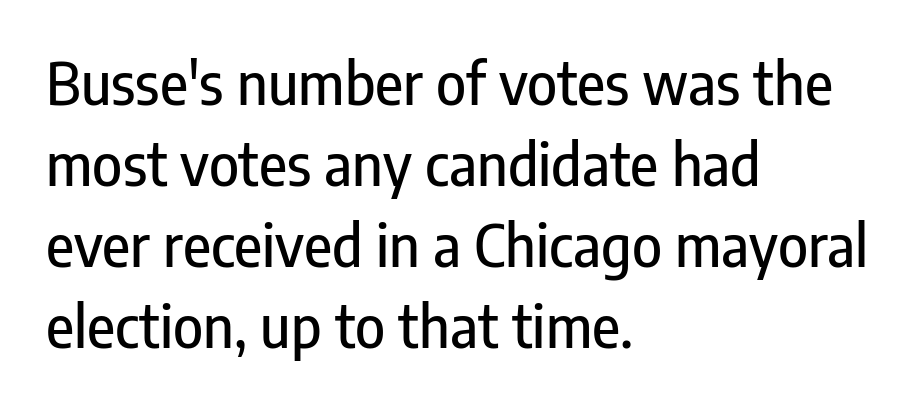
The image shows 57 px condensed sans-serif type, upright; set left-aligned, normal line spacing (1.42x), normal letter spacing, not underlined; low stroke contrast and a medium x-height.
